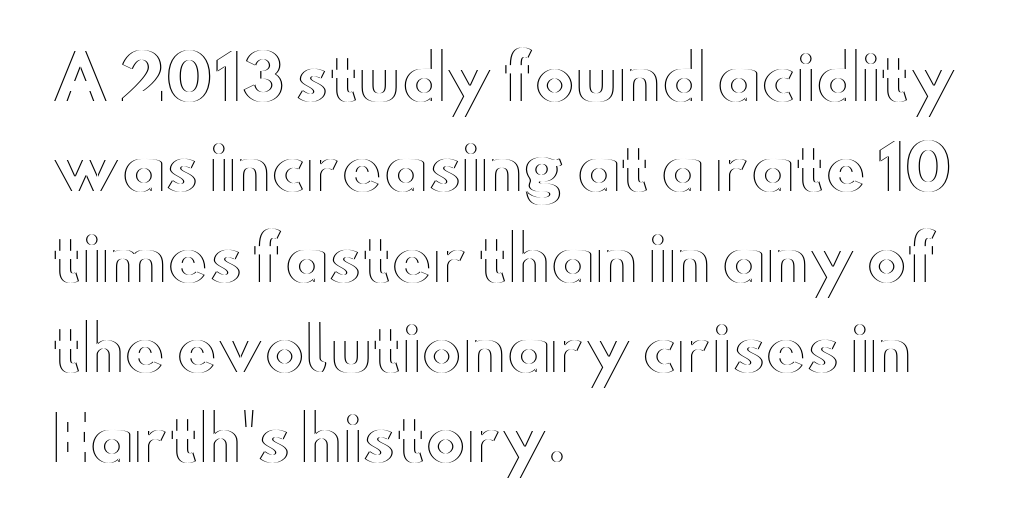
The image shows 61 px wide type, upright; set left-aligned, normal line spacing (1.48x), normal letter spacing, not underlined; a small x-height.
